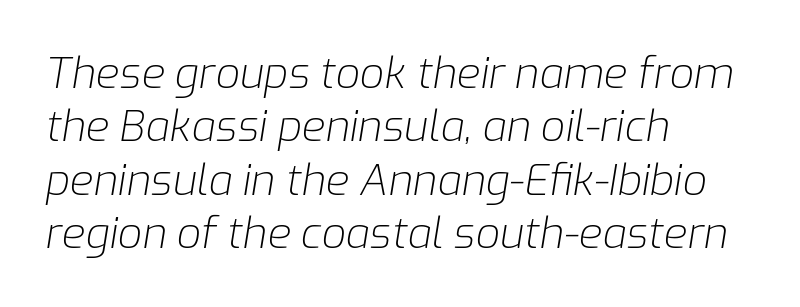
Q: Is the text bold? A: No.
Q: Is the text italic (slanted)? A: Yes, it leans right by about 9 degrees.
Q: Is the text underlined? A: No.
Q: How is the paragraph aligned? A: Left-aligned.
Q: Is the spacing between letters normal or unusually wide? A: Normal.
Q: Width (condensed, normal, or wide)? A: Normal.
Q: Stroke contrast? A: Low.
Q: x-height? A: Medium.
Q: Monospaced? A: No.
